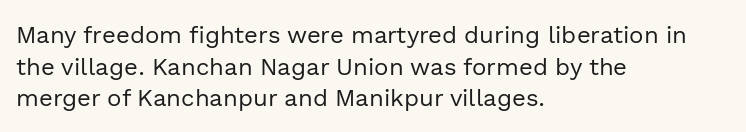
Q: Is the text bold? A: No.
Q: Is the text italic (slanted)? A: No, it is upright.
Q: Is the text underlined? A: No.
Q: How is the paragraph aligned? A: Left-aligned.
Q: Is the spacing between letters normal or unusually wide? A: Normal.
Q: Is the spacing between lines tight, normal or loose? A: Normal.
